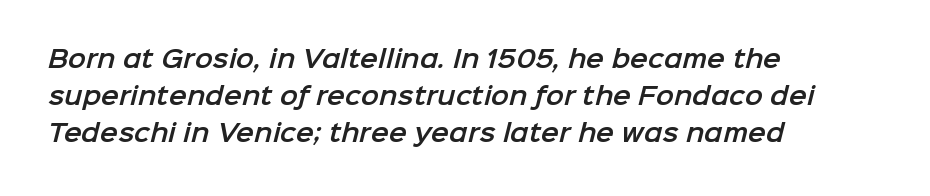
The lines in this sample share a left origin and differ only in where they stop. Evenly set lines give the paragraph a standard silhouette. The specimen omits any rule beneath the text block's lines. How are the letters spaced? Ordinarily, with no added tracking.
